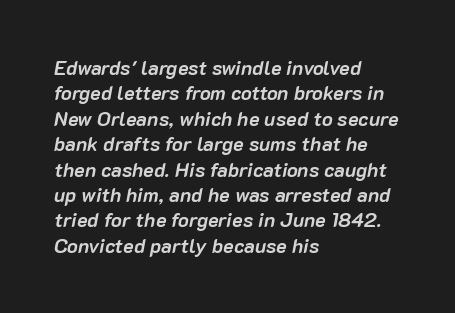
{"italic": "yes", "lean": "right", "slant_degrees": 10, "bold": "yes", "underline": "no", "align": "left", "line_spacing": "normal", "line_spacing_ratio": 1.27, "letter_spacing": "normal", "letter_spacing_em": 0.0, "glyph_px": 20}
